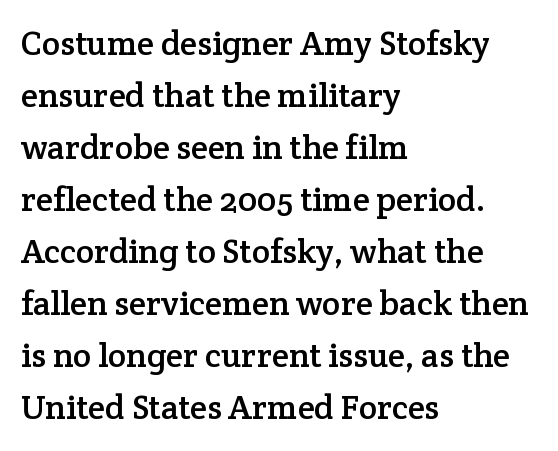
{"serif": "yes", "italic": "no", "width": "normal", "stroke_contrast": "low", "x_height": "medium", "monospaced": "no", "underline": "no", "align": "left", "line_spacing": "normal", "line_spacing_ratio": 1.53, "letter_spacing": "normal", "letter_spacing_em": 0.0, "glyph_px": 34}
